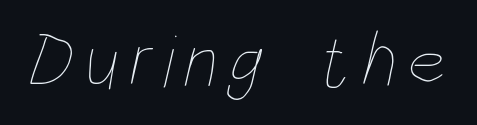
The image shows 76 px thin, condensed type; set not underlined; low stroke contrast and a large x-height.
